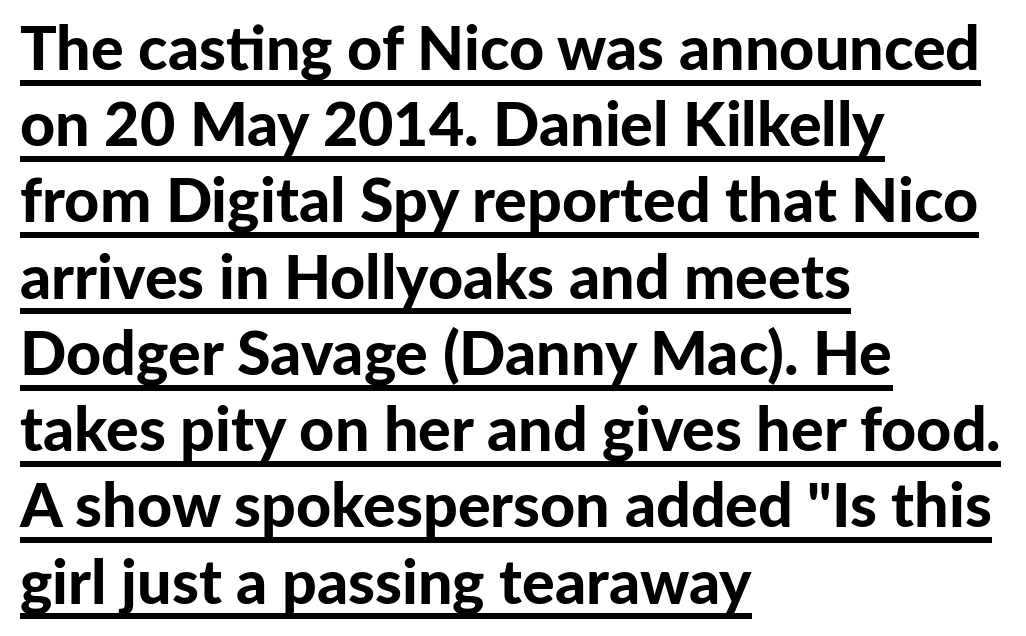
In terms of weight, the rendering is a true, heavy bold. Line spacing here is normal. Compared with typical body copy, the letter spacing here is the same. These lines are rendered in a variable-pitch font. These lines are composed in type without serifs. Typeset ragged right — the left edge is the straight one.
